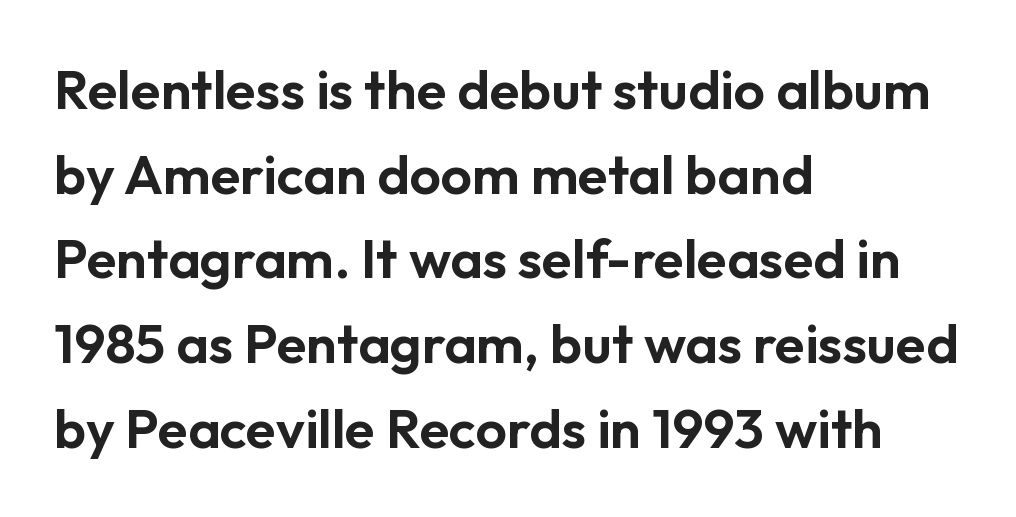
The image shows 55 px sans-serif type, upright; set left-aligned, normal line spacing (1.54x), normal letter spacing, not underlined; low stroke contrast and a medium x-height.
